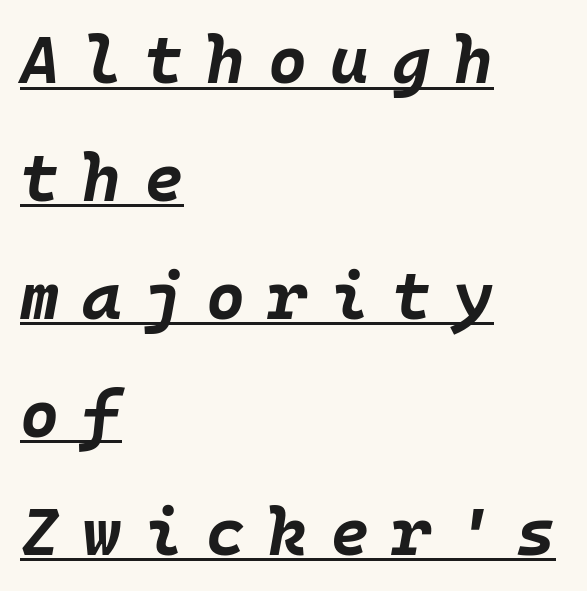
The image shows 67 px bold type, italic (leaning right), monospaced; set left-aligned, line spacing 1.76x, unusually wide letter spacing (+0.34 em), underlined; low stroke contrast and a large x-height.
